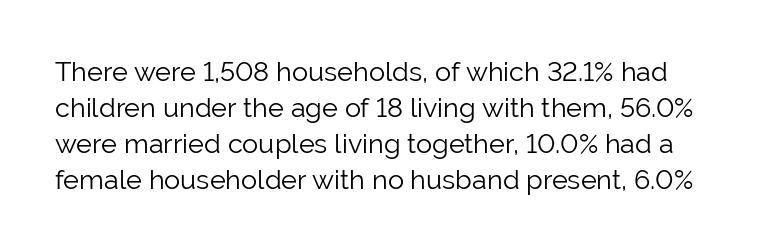
Q: Is the text bold? A: No.
Q: Is the text italic (slanted)? A: No, it is upright.
Q: Is the text underlined? A: No.
Q: Is the spacing between letters normal or unusually wide? A: Normal.
Q: Is the spacing between lines tight, normal or loose? A: Normal.
